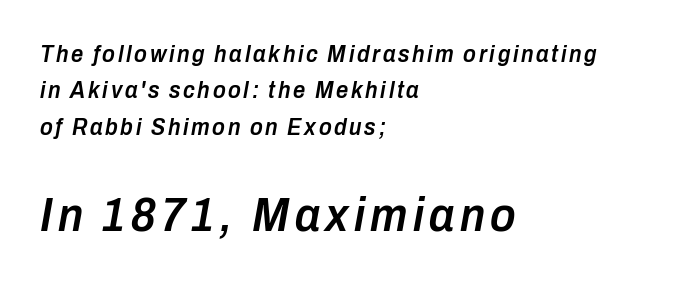
Does the leading feel generous? No, just average. The designer gave the closing block more size than the opening block. The specimen reads as italic at a glance. This rendering uses left alignment, leaving the right contour irregular. In terms of weight, the rendering is demibold, just under bold. Clear beneath every line of the passage.
